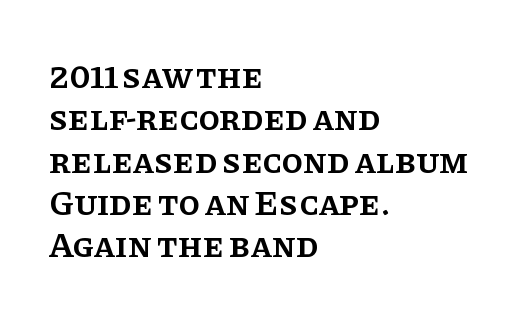
These lines were composed using upright roman letters. The strip under each line holds only bare page. These lines stack with their left ends in a neat column. The passage shown is typed in a proportional face where columns would drift. You could call the tracking neutral — neither tight nor loose.
